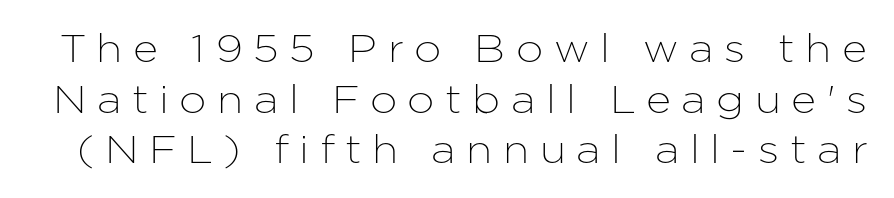
The image shows 39 px sans-serif type, upright; set normal line spacing (1.3x), unusually wide letter spacing (+0.27 em), not underlined; low stroke contrast and a medium x-height.
